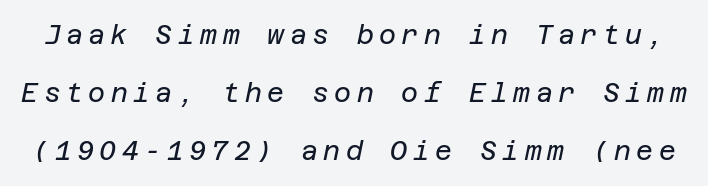
The image shows 26 px text type, italic (leaning right); set loose line spacing (2.24x), unusually wide letter spacing (+0.21 em), not underlined.
